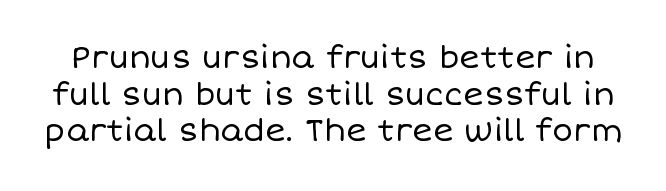
The image shows 31 px regular-weight type, upright; set line spacing 1.18x, normal letter spacing, not underlined; low stroke contrast and a large x-height.
